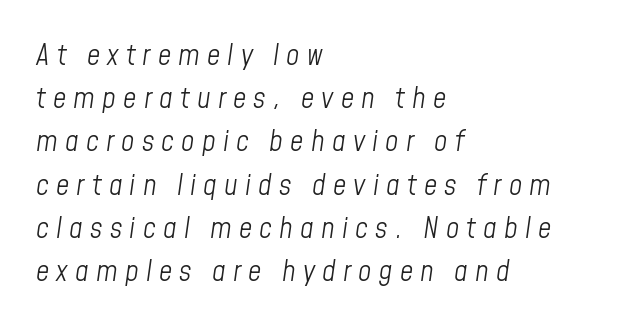
The image shows 29 px light, condensed type, italic (leaning right); set left-aligned, normal line spacing (1.49x), unusually wide letter spacing (+0.25 em), not underlined; low stroke contrast and a medium x-height.
